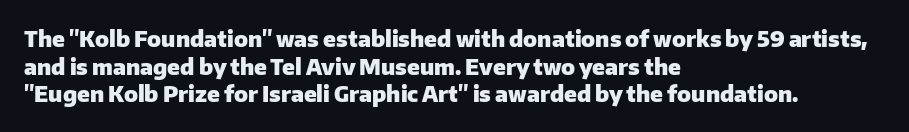
{"italic": "no", "bold": "yes", "underline": "no", "align": "left", "line_spacing": "normal", "line_spacing_ratio": 1.26, "letter_spacing": "normal", "letter_spacing_em": 0.0, "glyph_px": 22}
